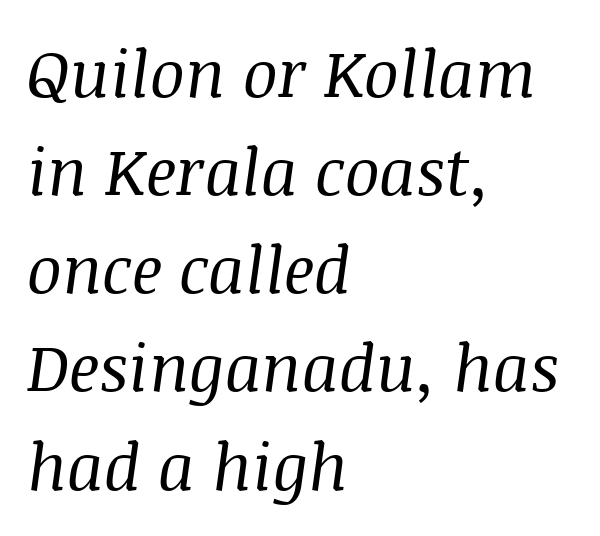
{"serif": "yes", "italic": "yes", "lean": "right", "slant_degrees": 8, "bold": "no", "weight": "regular", "width": "normal", "stroke_contrast": "medium", "x_height": "large", "monospaced": "no", "underline": "no", "align": "left", "line_spacing": "normal", "line_spacing_ratio": 1.51, "letter_spacing": "normal", "letter_spacing_em": 0.0, "glyph_px": 65}
